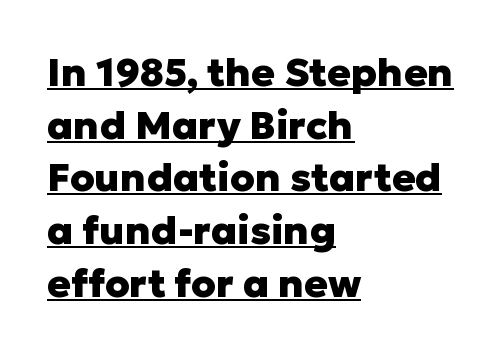
Q: Is the text bold? A: Yes.
Q: Is the text italic (slanted)? A: No, it is upright.
Q: Is the typeface a serif or a sans-serif typeface? A: Sans-serif.
Q: Is the text underlined? A: Yes.
Q: How is the paragraph aligned? A: Left-aligned.
Q: Is the spacing between letters normal or unusually wide? A: Normal.
Q: Is the spacing between lines tight, normal or loose? A: Normal.
Q: Width (condensed, normal, or wide)? A: Normal.
Q: Stroke contrast? A: Low.
Q: x-height? A: Medium.
Q: Monospaced? A: No.
